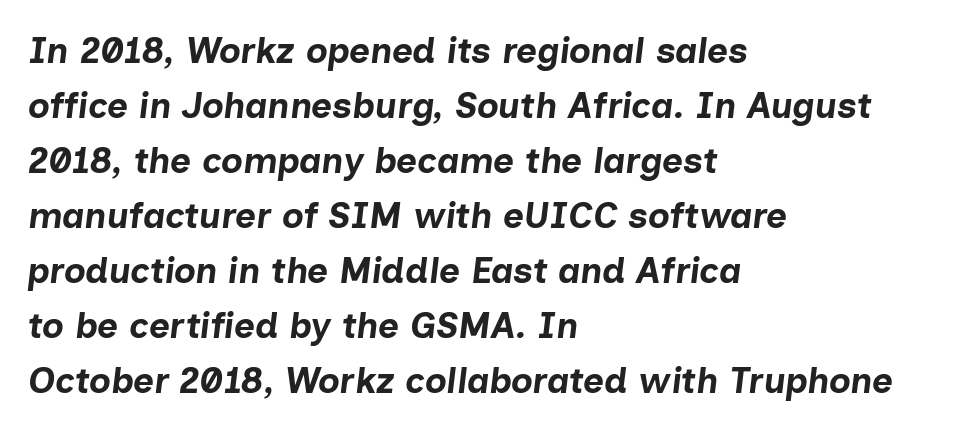
The face used here has the dense, thick strokes of a bold. Looking at the ascenders, they clearly lean. The face used here is proportionally spaced, like ordinary book or web type. Lines of text with bare space underneath. Notice how descenders clear the ascenders below comfortably — that's standard leading.
